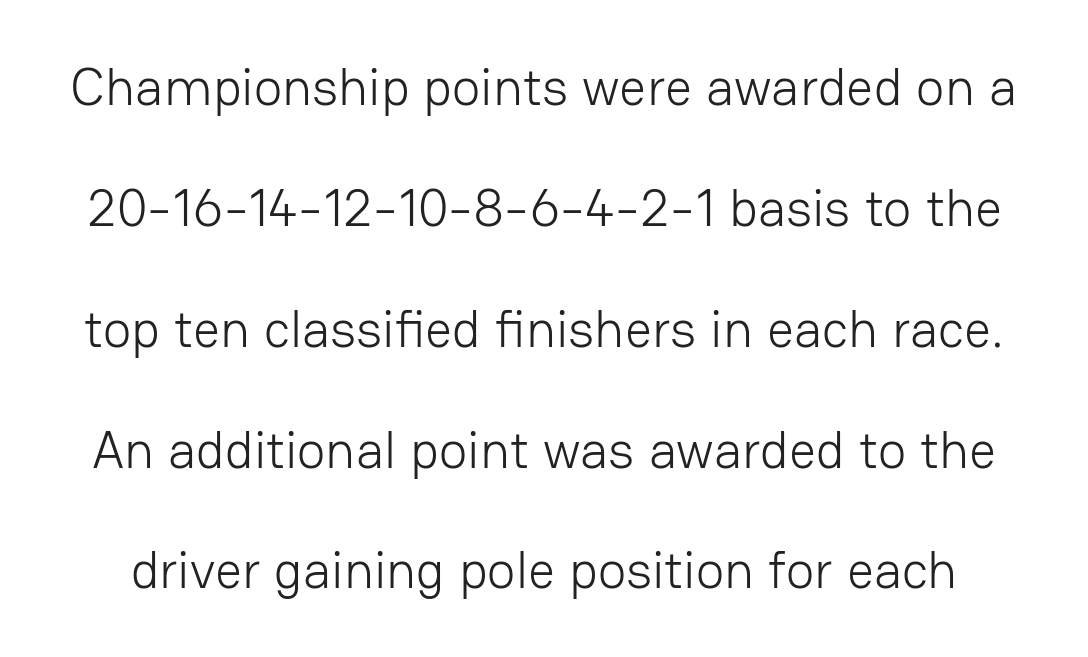
Look at the tracking — it's just the regular setting, nothing added. Check the space under the baseline: it is left empty. Here the designer chose a conventional face with non-uniform glyph widths. Type style note: lacks serifs. The lettering stays uniformly vertical, giving the passage a roman look.
